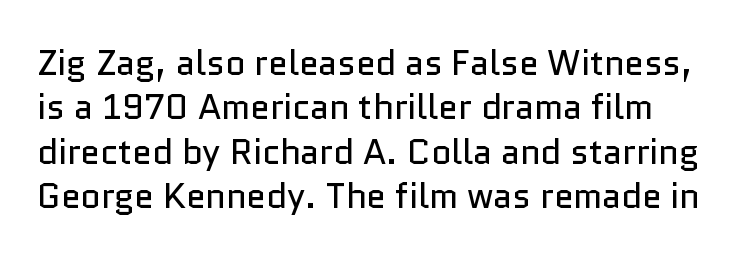
Q: Is the text bold? A: No.
Q: Is the text italic (slanted)? A: No, it is upright.
Q: Is the typeface a serif or a sans-serif typeface? A: Sans-serif.
Q: Is the text underlined? A: No.
Q: Is the spacing between letters normal or unusually wide? A: Normal.
Q: Is the spacing between lines tight, normal or loose? A: Normal.
Q: Width (condensed, normal, or wide)? A: Normal.
Q: Stroke contrast? A: Low.
Q: x-height? A: Medium.
Q: Monospaced? A: No.
